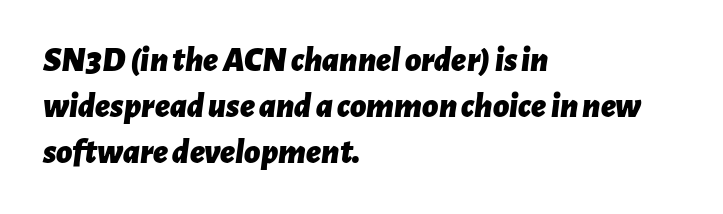
{"italic": "yes", "lean": "right", "slant_degrees": 7, "bold": "yes", "weight": "bold", "width": "normal", "stroke_contrast": "low", "x_height": "medium", "monospaced": "no", "underline": "no", "align": "left", "line_spacing": "normal", "line_spacing_ratio": 1.32, "letter_spacing": "normal", "letter_spacing_em": 0.0, "glyph_px": 35}
